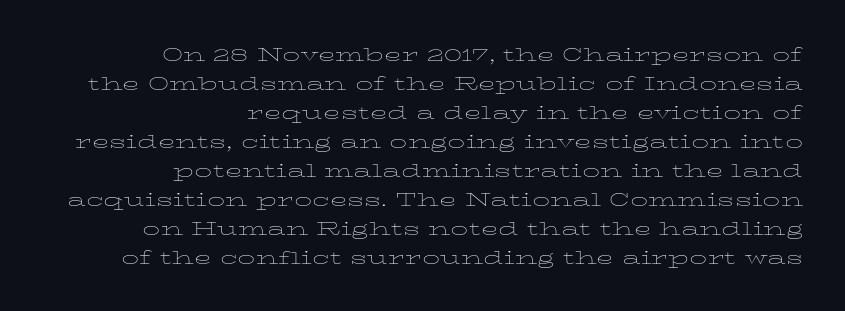
The image shows 23 px text type, upright; set right-aligned, normal line spacing (1.26x), normal letter spacing, not underlined.
